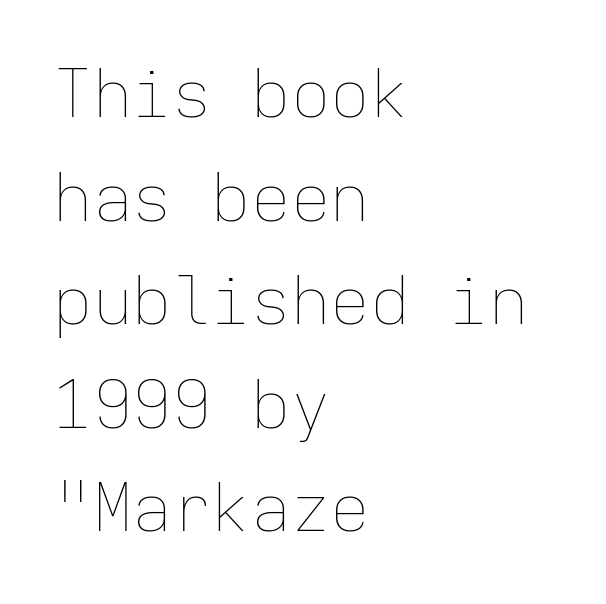
The image shows 66 px thin type, upright, monospaced; set left-aligned, normal line spacing (1.57x), normal letter spacing, not underlined; low stroke contrast and a medium x-height.
